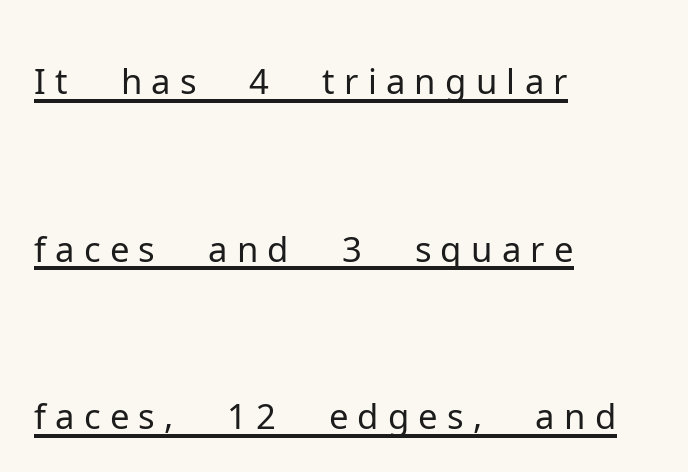
{"serif": "no", "italic": "no", "bold": "no", "weight": "light", "width": "normal", "stroke_contrast": "low", "x_height": "medium", "monospaced": "no", "underline": "yes", "align": "left", "line_spacing": "loose", "line_spacing_ratio": 2.36, "glyph_px": 71}
